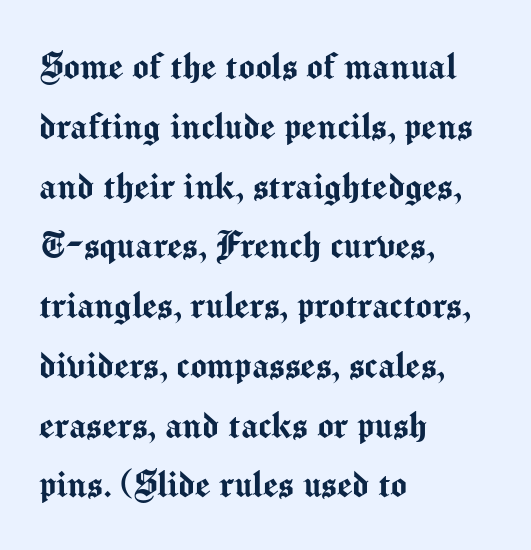
Q: Is the text italic (slanted)? A: No, it is upright.
Q: Is the typeface a serif or a sans-serif typeface? A: Sans-serif.
Q: Is the text underlined? A: No.
Q: How is the paragraph aligned? A: Left-aligned.
Q: Is the spacing between letters normal or unusually wide? A: Normal.
Q: Is the spacing between lines tight, normal or loose? A: Normal.
Q: Width (condensed, normal, or wide)? A: Normal.
Q: Stroke contrast? A: Medium.
Q: x-height? A: Medium.
Q: Monospaced? A: No.
